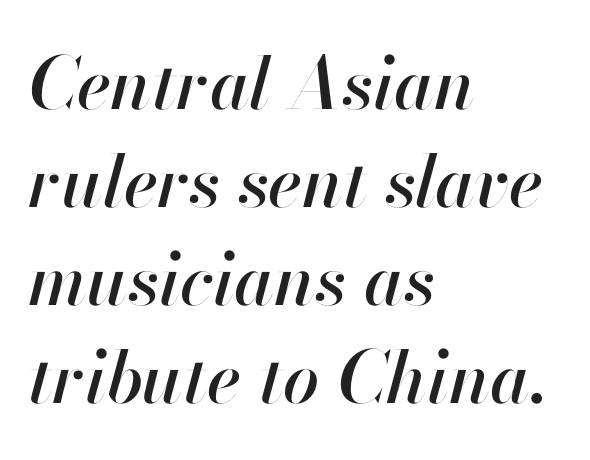
Think of a printed novel: that variable character pitch is what you see here. The text block is weighted toward the left margin, trailing off unevenly rightward. Compared with typical paragraphs, the rows here are spaced about the same. Does the lettering tilt? It does — this is italic.
